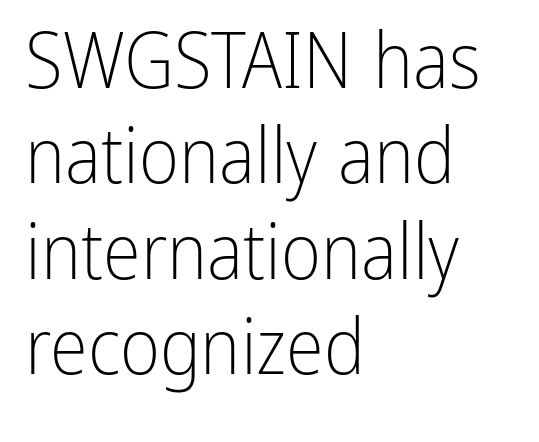
Q: Is the text bold? A: No.
Q: Is the text italic (slanted)? A: No, it is upright.
Q: Is the typeface a serif or a sans-serif typeface? A: Sans-serif.
Q: Is the text underlined? A: No.
Q: How is the paragraph aligned? A: Left-aligned.
Q: Is the spacing between letters normal or unusually wide? A: Normal.
Q: Width (condensed, normal, or wide)? A: Condensed.
Q: Stroke contrast? A: Low.
Q: x-height? A: Medium.
Q: Monospaced? A: No.
